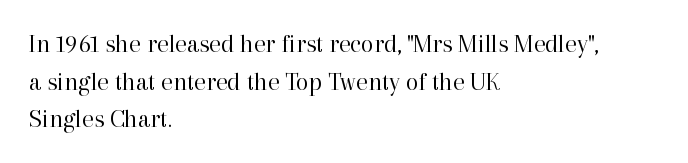
{"italic": "no", "bold": "no", "underline": "no", "align": "left", "line_spacing": "normal", "line_spacing_ratio": 1.45, "letter_spacing": "normal", "letter_spacing_em": 0.0, "glyph_px": 26}
